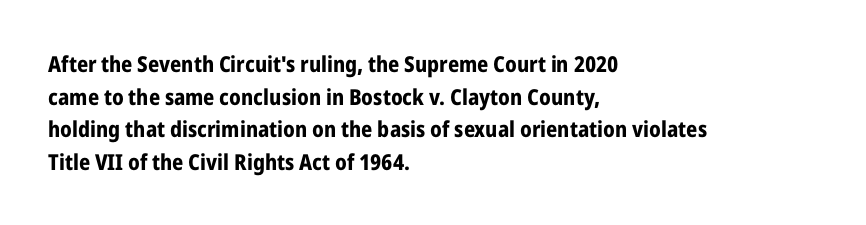
Q: Is the text bold? A: Yes.
Q: Is the text italic (slanted)? A: No, it is upright.
Q: Is the text underlined? A: No.
Q: How is the paragraph aligned? A: Left-aligned.
Q: Is the spacing between letters normal or unusually wide? A: Normal.
Q: Is the spacing between lines tight, normal or loose? A: Normal.
